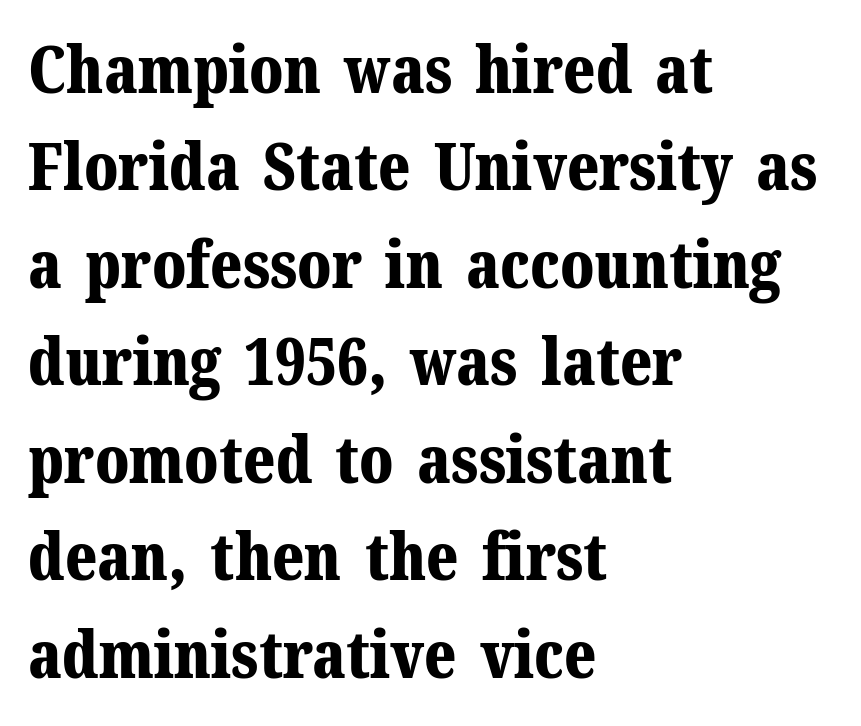
The image shows 65 px bold serif type, upright; set left-aligned, normal line spacing (1.5x), normal letter spacing, not underlined; medium stroke contrast and a medium x-height.
